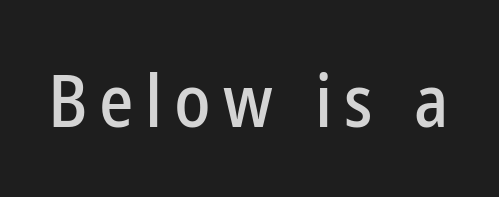
No feet cap the strokes, marking this as sans-serif type. The zone under the glyphs is completely vacant. Character widths vary here, with narrow letters taking less room than wide ones. Rendered with straight, roman letterforms.
